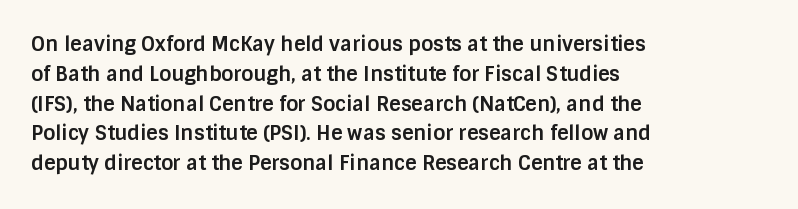
Summary of weight: heavy, a full bold. This sample is left-justified, so line endings fall wherever the words run out. The type sits square on the baseline with zero lean. The lines sit at an ordinary, default distance from one another. A bare baseline throughout the passage. This sample uses plain, unmodified letter spacing.
